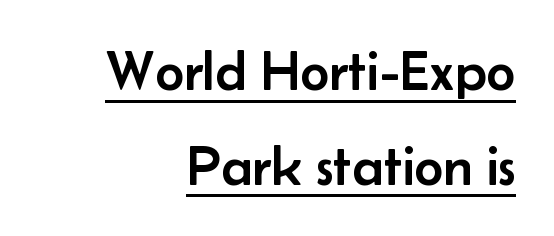
Q: Is the text italic (slanted)? A: No, it is upright.
Q: Is the typeface a serif or a sans-serif typeface? A: Sans-serif.
Q: Is the text underlined? A: Yes.
Q: How is the paragraph aligned? A: Right-aligned.
Q: Is the spacing between letters normal or unusually wide? A: Normal.
Q: Is the spacing between lines tight, normal or loose? A: Normal.
Q: Width (condensed, normal, or wide)? A: Normal.
Q: Stroke contrast? A: Low.
Q: x-height? A: Small.
Q: Monospaced? A: No.
